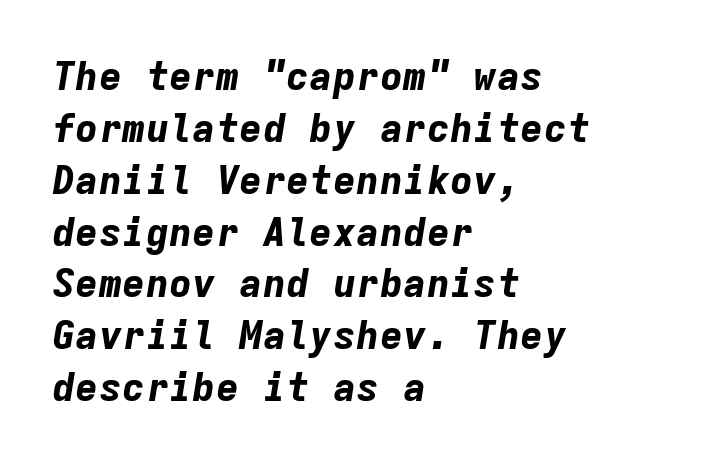
Q: Is the text bold? A: Yes.
Q: Is the text italic (slanted)? A: Yes, it leans right by about 9 degrees.
Q: Is the text underlined? A: No.
Q: How is the paragraph aligned? A: Left-aligned.
Q: Is the spacing between letters normal or unusually wide? A: Normal.
Q: Is the spacing between lines tight, normal or loose? A: Normal.
Q: Width (condensed, normal, or wide)? A: Normal.
Q: Stroke contrast? A: Low.
Q: x-height? A: Medium.
Q: Monospaced? A: Yes.
